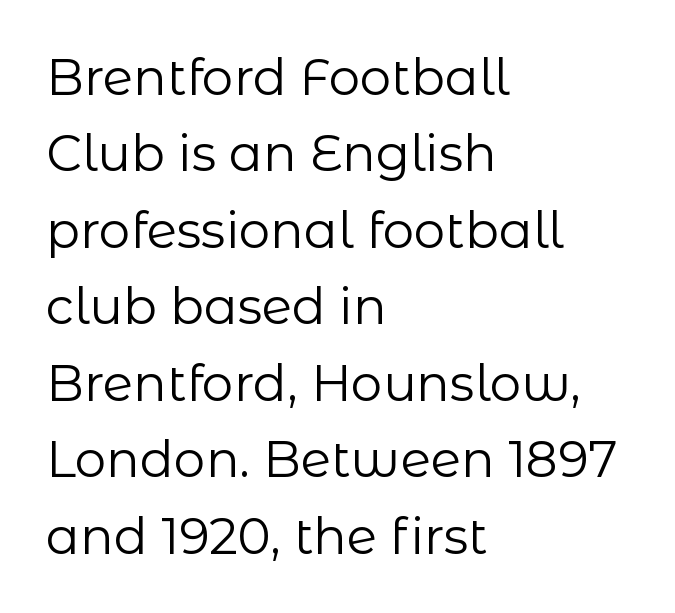
Q: Is the text bold? A: No.
Q: Is the text italic (slanted)? A: No, it is upright.
Q: Is the typeface a serif or a sans-serif typeface? A: Sans-serif.
Q: Is the text underlined? A: No.
Q: How is the paragraph aligned? A: Left-aligned.
Q: Is the spacing between letters normal or unusually wide? A: Normal.
Q: Is the spacing between lines tight, normal or loose? A: Normal.
Q: Width (condensed, normal, or wide)? A: Normal.
Q: Stroke contrast? A: Low.
Q: x-height? A: Medium.
Q: Monospaced? A: No.
